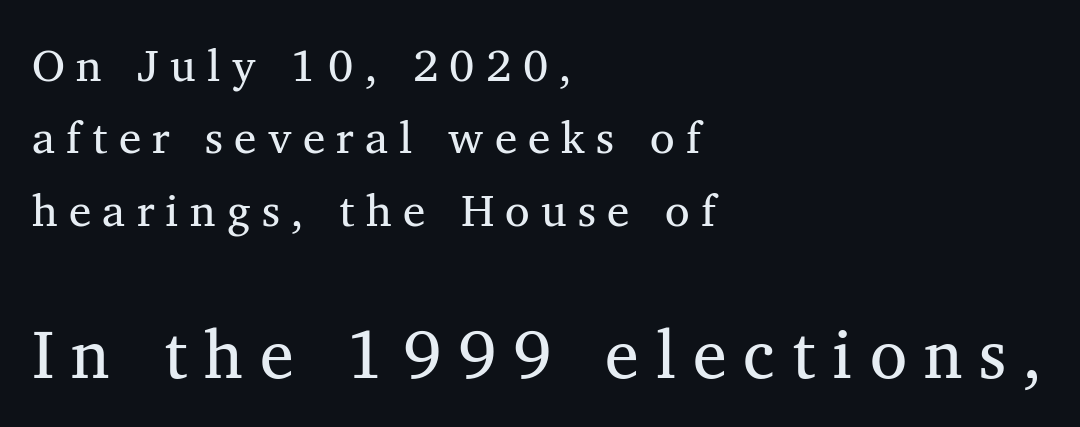
Q: Is the text bold? A: No.
Q: Is the text italic (slanted)? A: No, it is upright.
Q: Is the typeface a serif or a sans-serif typeface? A: Serif.
Q: Is the text underlined? A: No.
Q: How is the paragraph aligned? A: Left-aligned.
Q: Is the spacing between letters normal or unusually wide? A: Unusually wide.
Q: Is the spacing between lines tight, normal or loose? A: Normal.
Q: Which block of text is set in a larger size, the first (top) or the second (bottom)? A: The second (bottom) one.
Q: Width (condensed, normal, or wide)? A: Normal.
Q: Stroke contrast? A: Medium.
Q: x-height? A: Medium.
Q: Monospaced? A: No.
